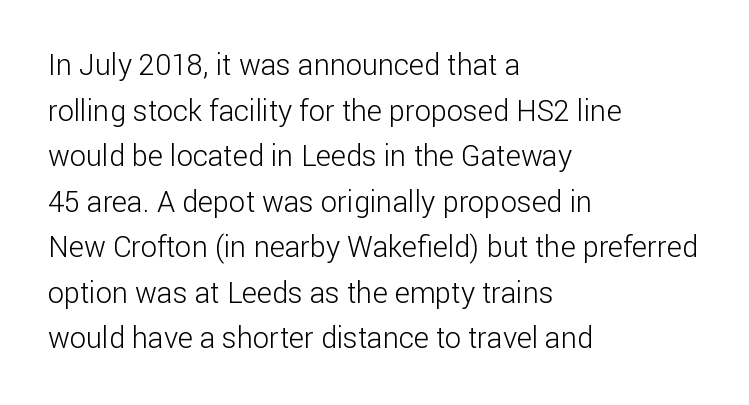
No italicization has been applied; the sample stays upright. In terms of leading, this rendering sits right in the middle. These lines keep a tight, regular rhythm from letter to letter. In terms of letterform style, serifs are entirely absent. The space beneath each line is pristine and unruled.
